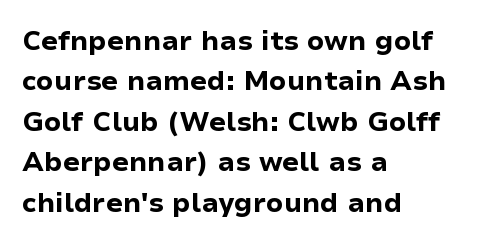
Look at the tracking — it's just the regular setting, nothing added. A classic flush-left, rag-right setting is used for this passage. Lines of text with bare space underneath. The font's upright variant was chosen for this text.
